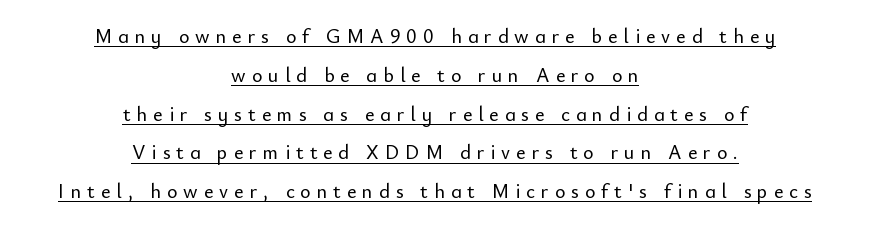
{"italic": "no", "underline": "yes", "align": "center", "line_spacing": "loose", "line_spacing_ratio": 1.94, "letter_spacing": "wide", "letter_spacing_em": 0.3, "glyph_px": 20}
